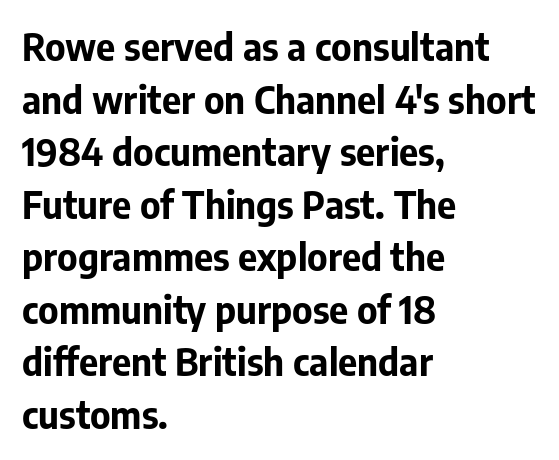
The image shows 37 px bold sans-serif type, upright; set left-aligned, normal line spacing (1.42x), normal letter spacing, not underlined; low stroke contrast and a medium x-height.
